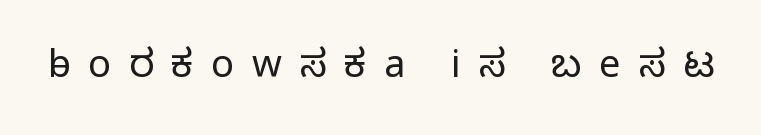
The image shows 38 px light sans-serif type, upright; set unusually wide letter spacing (+0.47 em), not underlined; low stroke contrast and a medium x-height.
